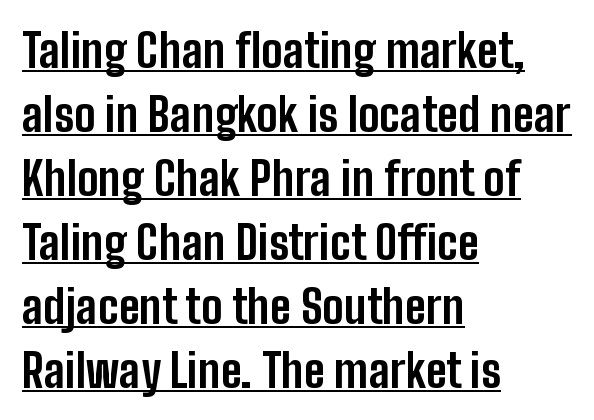
The type sits square on the baseline with zero lean. A student would call this left alignment; a typographer would say flush left, rag right. The line texture is even and compact thanks to regular tracking. A typesetter would label this face a sans. Each line of the rendering has a horizontal stroke beneath the glyphs. I'd describe the lettering as bold — thick and assertive.
